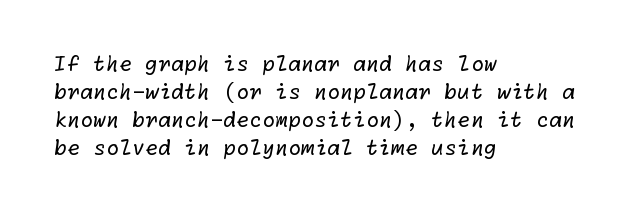
Q: Is the text bold? A: No.
Q: Is the text underlined? A: No.
Q: How is the paragraph aligned? A: Left-aligned.
Q: Is the spacing between letters normal or unusually wide? A: Normal.
Q: Is the spacing between lines tight, normal or loose? A: Normal.
